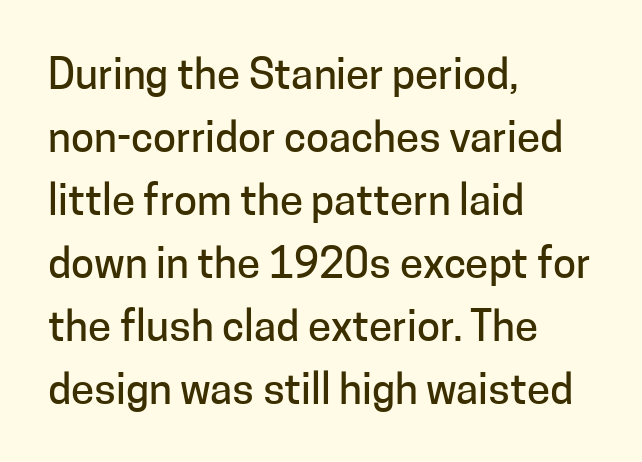
Q: Is the text italic (slanted)? A: No, it is upright.
Q: Is the typeface a serif or a sans-serif typeface? A: Sans-serif.
Q: Is the text underlined? A: No.
Q: How is the paragraph aligned? A: Left-aligned.
Q: Is the spacing between letters normal or unusually wide? A: Normal.
Q: Is the spacing between lines tight, normal or loose? A: Normal.
Q: Width (condensed, normal, or wide)? A: Normal.
Q: Stroke contrast? A: Low.
Q: x-height? A: Medium.
Q: Monospaced? A: No.
